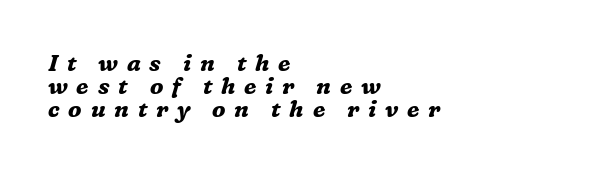
Rows of type sit shoulder to shoulder in the vertical direction. Descender tails drop into unmarked territory. Does extra space separate the letters? Yes, quite a lot of it. The letters are bold, with thick, heavy strokes.
